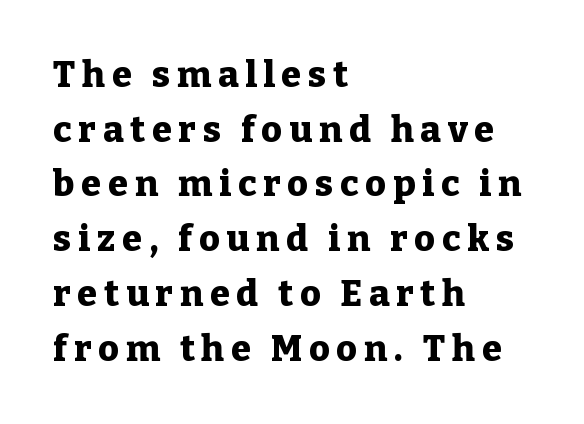
{"serif": "yes", "italic": "no", "bold": "yes", "weight": "heavy", "width": "normal", "stroke_contrast": "low", "x_height": "medium", "monospaced": "no", "underline": "no", "align": "left", "line_spacing": "normal", "line_spacing_ratio": 1.52, "glyph_px": 36}
